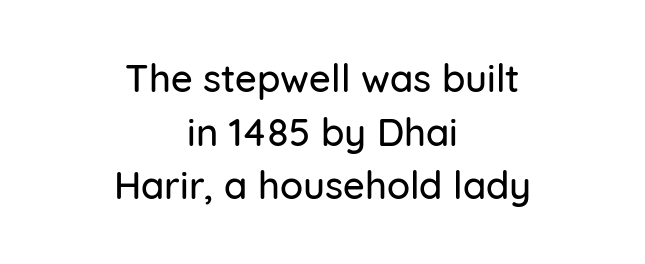
Unlike a traditional serif, this face leaves its strokes unadorned. The glyphs are unaccompanied by any horizontal stroke below them. Which margin do the lines hug? Neither — every line sits in the middle. Is this a fixed-width face? No — the glyphs have proportional, varying widths. Rows of type keep a routine distance in the vertical direction. The type is set solid horizontally, with unmodified tracking.
